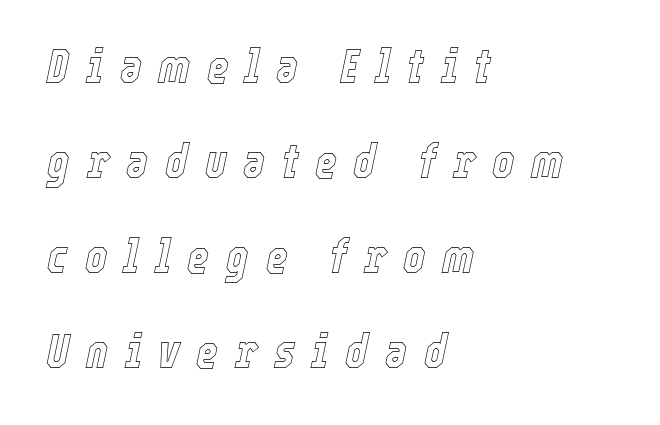
Observe the wide spacing: letters keep a clear distance from each other. Horizontal alignment here is leftward, the default for most running prose. Notice how the stems are inclined rather than vertical — that's the hallmark of italics. Whoever set this chose breathing room over compactness in the vertical rhythm.
